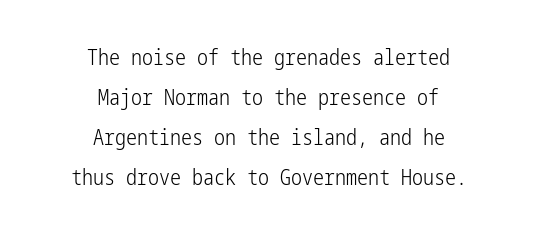
The font's upright variant was chosen for this text. A student would call this center alignment; a typographer would say set centered. This reads as an unemphasized weight, regular at the heaviest. The passage shown has conventional tracking throughout. Descender tails drop into unmarked territory.
